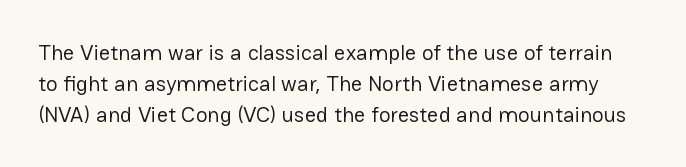
Q: Is the text bold? A: No.
Q: Is the text italic (slanted)? A: No, it is upright.
Q: Is the text underlined? A: No.
Q: Is the spacing between letters normal or unusually wide? A: Normal.
Q: Is the spacing between lines tight, normal or loose? A: Normal.
